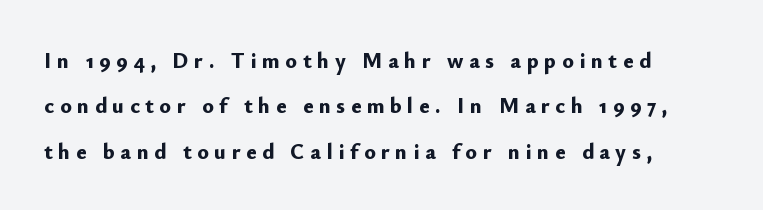
Q: Is the text bold? A: Yes.
Q: Is the text italic (slanted)? A: No, it is upright.
Q: Is the text underlined? A: No.
Q: How is the paragraph aligned? A: Left-aligned.
Q: Is the spacing between letters normal or unusually wide? A: Unusually wide.
Q: Is the spacing between lines tight, normal or loose? A: Loose.
